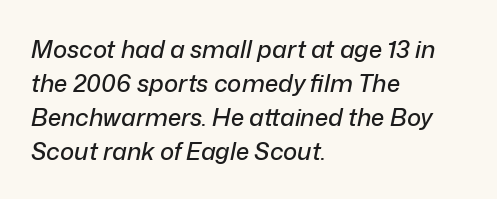
This sample keeps an unexceptional amount of space between lines. This rendering leaves character spacing at its baseline value. A classic flush-left, rag-right setting is used for this passage. The space directly below the letters is spotless. If you drew a line through each stem, it would be angled.
